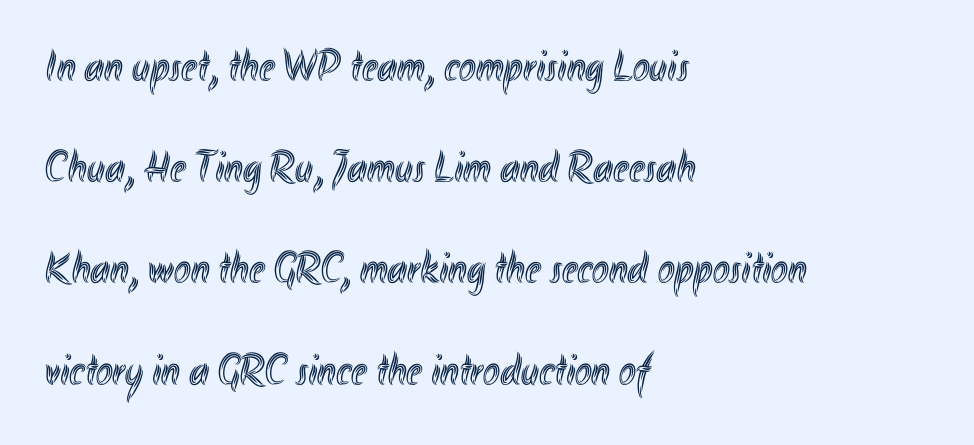
{"width": "condensed", "x_height": "small", "monospaced": "no", "underline": "no", "align": "left", "line_spacing": "loose", "line_spacing_ratio": 2.25, "letter_spacing": "normal", "letter_spacing_em": 0.0, "glyph_px": 45}
